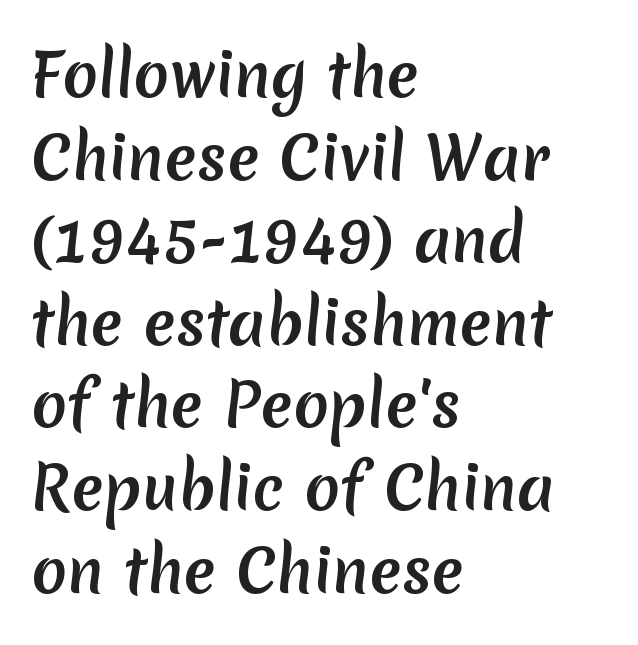
{"serif": "no", "width": "normal", "stroke_contrast": "medium", "x_height": "medium", "monospaced": "no", "underline": "no", "align": "left", "line_spacing": "normal", "line_spacing_ratio": 1.4, "letter_spacing": "normal", "letter_spacing_em": 0.0, "glyph_px": 59}
